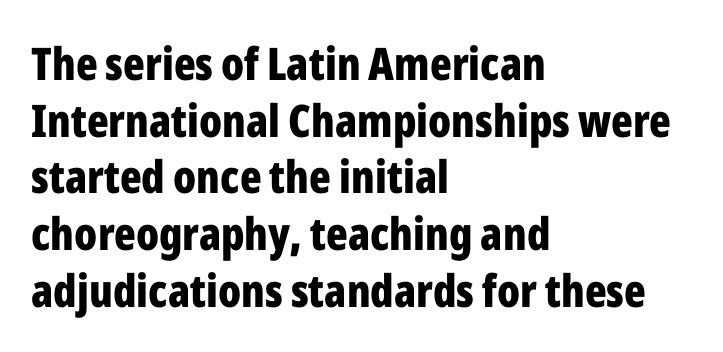
This sample uses plain, unmodified letter spacing. I'd call this a sans setting — the letters go barefoot. The rendering uses a bold face; every stroke is thick and dark. Beneath every word, the page is bare. The rendering anchors every line to the left-hand side.
